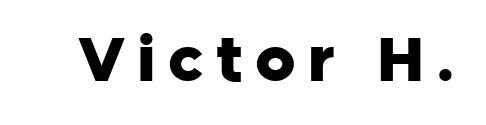
{"serif": "no", "italic": "no", "bold": "yes", "weight": "heavy", "width": "normal", "stroke_contrast": "low", "x_height": "medium", "monospaced": "no", "underline": "no", "letter_spacing": "wide", "letter_spacing_em": 0.2, "glyph_px": 62}
